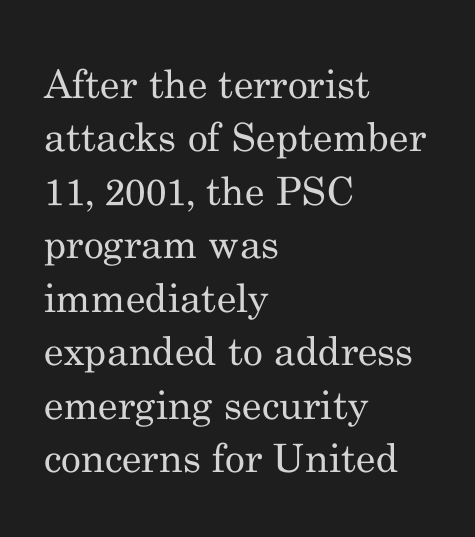
Q: Is the text bold? A: No.
Q: Is the text italic (slanted)? A: No, it is upright.
Q: Is the typeface a serif or a sans-serif typeface? A: Serif.
Q: Is the text underlined? A: No.
Q: How is the paragraph aligned? A: Left-aligned.
Q: Is the spacing between letters normal or unusually wide? A: Normal.
Q: Is the spacing between lines tight, normal or loose? A: Normal.
Q: Width (condensed, normal, or wide)? A: Normal.
Q: Stroke contrast? A: Medium.
Q: x-height? A: Small.
Q: Monospaced? A: No.
